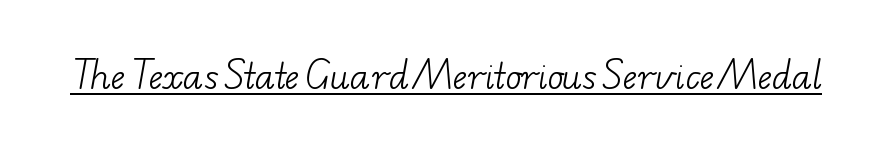
Q: Is the text bold? A: No.
Q: Is the typeface a serif or a sans-serif typeface? A: Serif.
Q: Is the text underlined? A: Yes.
Q: Is the spacing between letters normal or unusually wide? A: Normal.
Q: Width (condensed, normal, or wide)? A: Wide.
Q: Stroke contrast? A: Low.
Q: x-height? A: Small.
Q: Monospaced? A: No.
